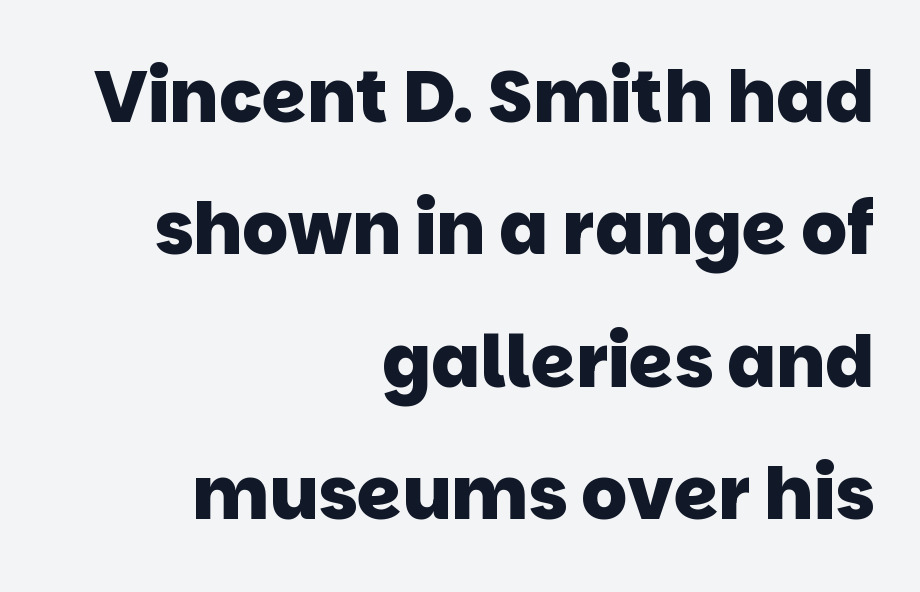
I'd call this a sans setting — the letters go barefoot. Line endings align vertically; line beginnings do not. Notice how thick the strokes are: this is what a full bold looks like. Glance below the letters and you will spot only blank space. A typesetter would call this proportional, since set widths differ per character. This rendering leaves character spacing at its baseline value.
